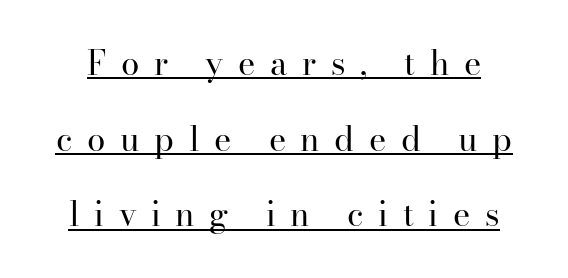
The letterforms stand isolated, each surrounded by extra space. Notice the wide empty band between every row — that's loose leading. Unlike a clean sans, this face finishes its strokes with serifs. Posture: vertical. These lines are rendered in a variable-pitch font. The strokes carry an ordinary text weight at most.
